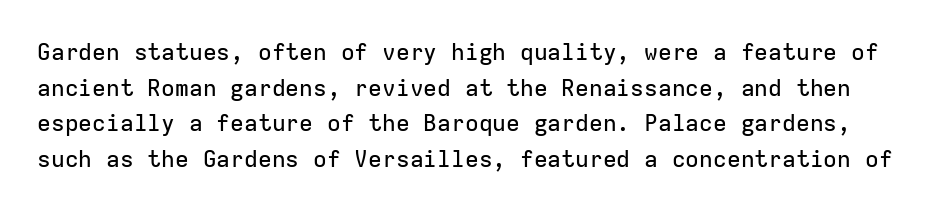
The image shows 23 px text type, upright; set normal line spacing (1.55x), normal letter spacing, not underlined.
